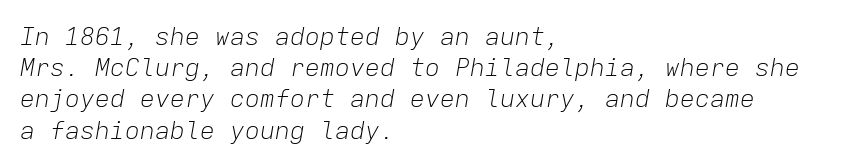
The letterforms sit at book weight or below. The text block is weighted toward the left margin, trailing off unevenly rightward. Reading down the column, the eye jumps a familiar distance to each next line. The foot of each line stays bare and open. Is the type slanted? Yes — the strokes lean at a clear angle. No extra tracking has been applied to these lines.
